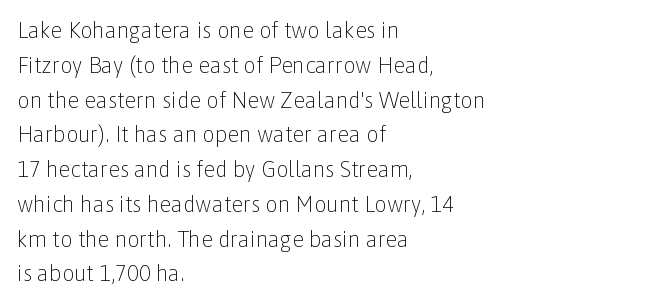
The image shows 22 px text type, upright; set left-aligned, normal line spacing (1.58x), normal letter spacing, not underlined.
